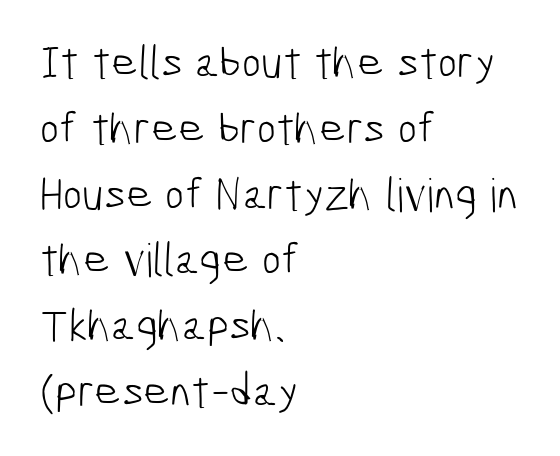
Each letter's strokes conclude bluntly, with no projecting serifs. Each new line begins a customary step beneath the previous one. Tracking value appears to be zero — textbook default spacing. These lines stack with their left ends in a neat column. The specimen omits any rule beneath the text block's lines. Varying glyph widths throughout — classic text-font behaviour.
